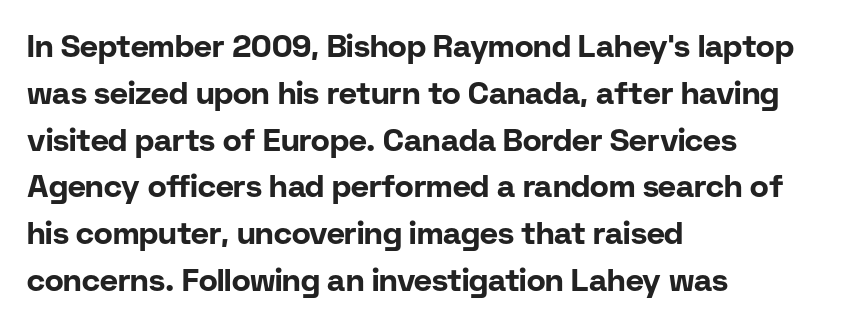
{"serif": "no", "italic": "no", "bold": "yes", "weight": "bold", "width": "normal", "stroke_contrast": "low", "x_height": "medium", "monospaced": "no", "underline": "no", "align": "left", "line_spacing": "normal", "line_spacing_ratio": 1.51, "letter_spacing": "normal", "letter_spacing_em": 0.0, "glyph_px": 31}
